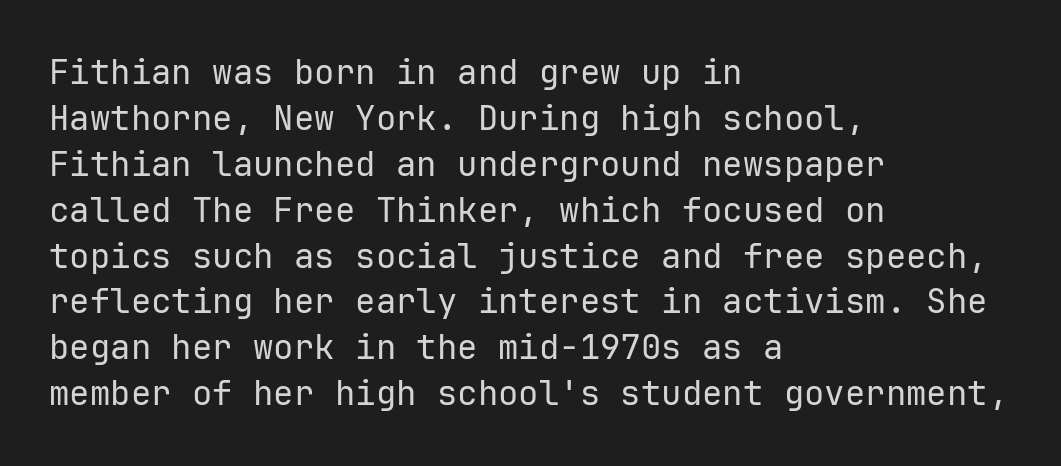
Q: Is the text bold? A: No.
Q: Is the text italic (slanted)? A: No, it is upright.
Q: Is the typeface a serif or a sans-serif typeface? A: Sans-serif.
Q: Is the text underlined? A: No.
Q: How is the paragraph aligned? A: Left-aligned.
Q: Is the spacing between letters normal or unusually wide? A: Normal.
Q: Is the spacing between lines tight, normal or loose? A: Normal.
Q: Width (condensed, normal, or wide)? A: Normal.
Q: Stroke contrast? A: Low.
Q: x-height? A: Medium.
